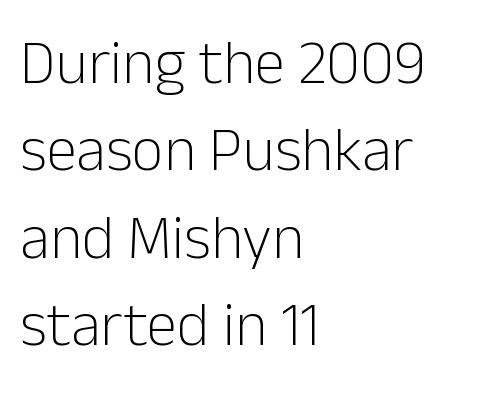
Q: Is the text bold? A: No.
Q: Is the text italic (slanted)? A: No, it is upright.
Q: Is the typeface a serif or a sans-serif typeface? A: Sans-serif.
Q: Is the text underlined? A: No.
Q: How is the paragraph aligned? A: Left-aligned.
Q: Is the spacing between letters normal or unusually wide? A: Normal.
Q: Is the spacing between lines tight, normal or loose? A: Normal.
Q: Width (condensed, normal, or wide)? A: Normal.
Q: Stroke contrast? A: Low.
Q: x-height? A: Medium.
Q: Monospaced? A: No.
